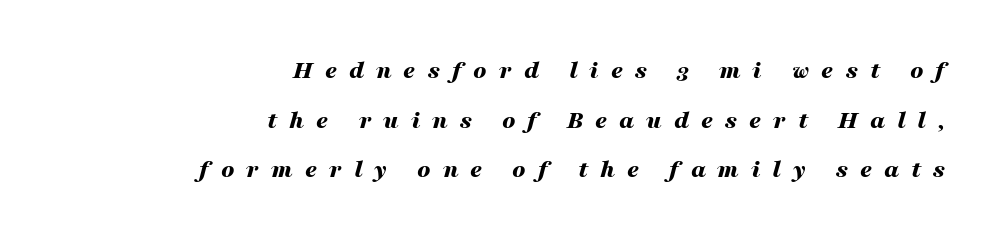
Q: Is the text bold? A: Yes.
Q: Is the text italic (slanted)? A: Yes, it leans right by about 16 degrees.
Q: Is the text underlined? A: No.
Q: How is the paragraph aligned? A: Right-aligned.
Q: Is the spacing between letters normal or unusually wide? A: Unusually wide.
Q: Is the spacing between lines tight, normal or loose? A: Loose.
